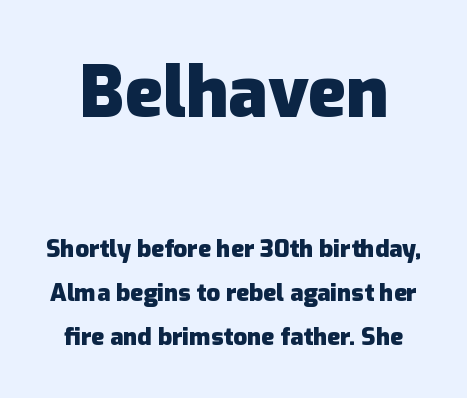
{"serif": "no", "italic": "no", "bold": "yes", "weight": "heavy", "width": "normal", "stroke_contrast": "low", "x_height": "medium", "monospaced": "no", "underline": "no", "line_spacing_ratio": 1.83, "letter_spacing": "normal", "letter_spacing_em": 0.0, "larger_block": "first", "size_ratio": 2.96, "glyph_px": 71}
